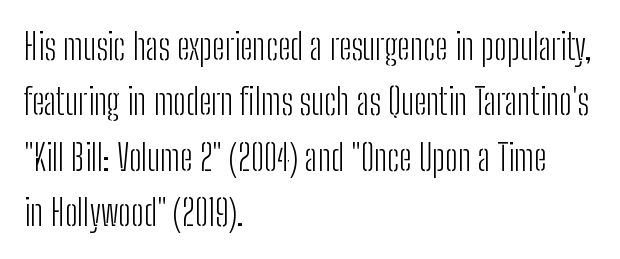
Q: Is the text bold? A: No.
Q: Is the text italic (slanted)? A: No, it is upright.
Q: Is the typeface a serif or a sans-serif typeface? A: Sans-serif.
Q: Is the text underlined? A: No.
Q: How is the paragraph aligned? A: Left-aligned.
Q: Is the spacing between letters normal or unusually wide? A: Normal.
Q: Is the spacing between lines tight, normal or loose? A: Normal.
Q: Width (condensed, normal, or wide)? A: Condensed.
Q: Stroke contrast? A: Low.
Q: x-height? A: Medium.
Q: Monospaced? A: No.
